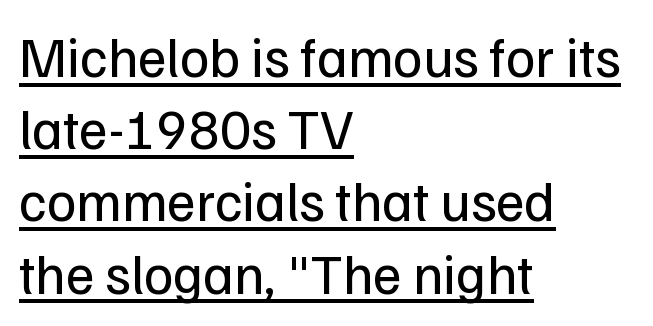
{"serif": "no", "italic": "no", "bold": "no", "weight": "regular", "width": "normal", "stroke_contrast": "low", "x_height": "medium", "monospaced": "no", "underline": "yes", "align": "left", "line_spacing": "normal", "line_spacing_ratio": 1.29, "letter_spacing": "normal", "letter_spacing_em": 0.0, "glyph_px": 56}
